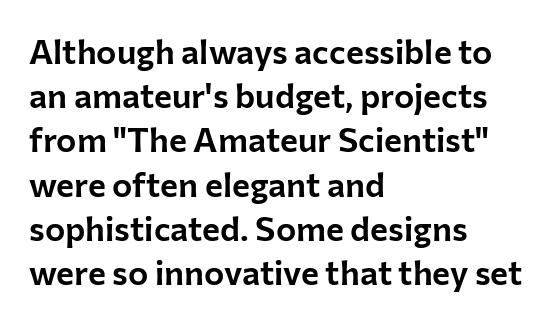
The passage shown is typeset with a sans-serif family. The rendering anchors every line to the left-hand side. Just letters on the line, the space beneath them empty. If you measured baseline to baseline, you'd find a middling distance. Is this a fixed-width face? No — the glyphs have proportional, varying widths. Every character sits straight up, as roman type does.
